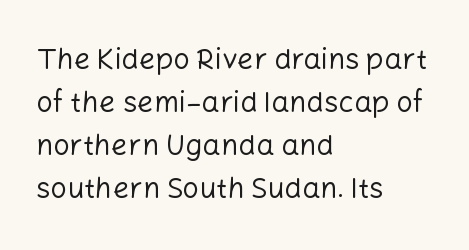
Q: Is the text bold? A: No.
Q: Is the text italic (slanted)? A: No, it is upright.
Q: Is the typeface a serif or a sans-serif typeface? A: Sans-serif.
Q: Is the text underlined? A: No.
Q: How is the paragraph aligned? A: Left-aligned.
Q: Is the spacing between letters normal or unusually wide? A: Normal.
Q: Is the spacing between lines tight, normal or loose? A: Normal.
Q: Width (condensed, normal, or wide)? A: Normal.
Q: Stroke contrast? A: Low.
Q: x-height? A: Medium.
Q: Monospaced? A: No.
